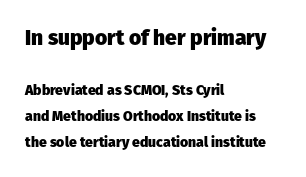
The image shows 21 px bold type, upright; set left-aligned, line spacing 1.87x, normal letter spacing, not underlined; the first (top) block is 1.5x larger.
